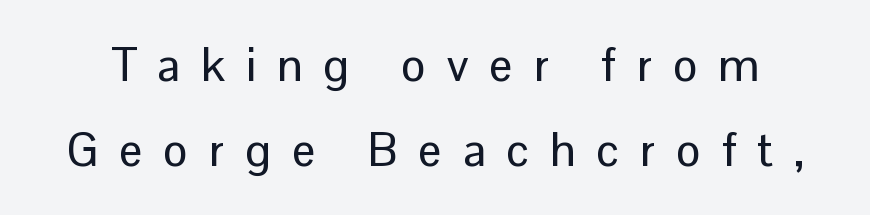
{"serif": "no", "italic": "no", "width": "normal", "stroke_contrast": "low", "x_height": "medium", "monospaced": "no", "underline": "no", "line_spacing_ratio": 1.84, "letter_spacing": "wide", "letter_spacing_em": 0.46, "glyph_px": 46}
